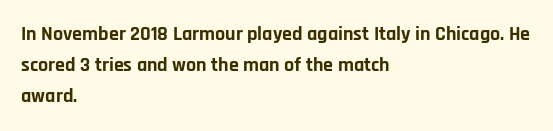
Q: Is the text bold? A: Yes.
Q: Is the text italic (slanted)? A: No, it is upright.
Q: Is the text underlined? A: No.
Q: How is the paragraph aligned? A: Left-aligned.
Q: Is the spacing between letters normal or unusually wide? A: Normal.
Q: Is the spacing between lines tight, normal or loose? A: Normal.
